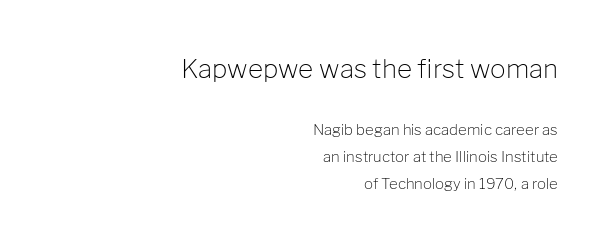
Ordinary non-slanted type is in use. Reading top to bottom, the characters get smaller at the block break. Quick note: underline off. The horizontal fit of the characters is conventional and even.
